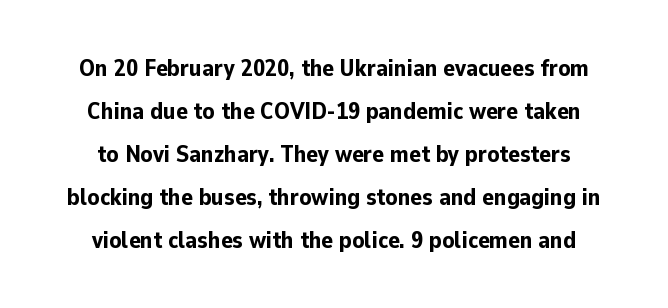
Q: Is the text bold? A: Yes.
Q: Is the text italic (slanted)? A: No, it is upright.
Q: Is the text underlined? A: No.
Q: Is the spacing between letters normal or unusually wide? A: Normal.
